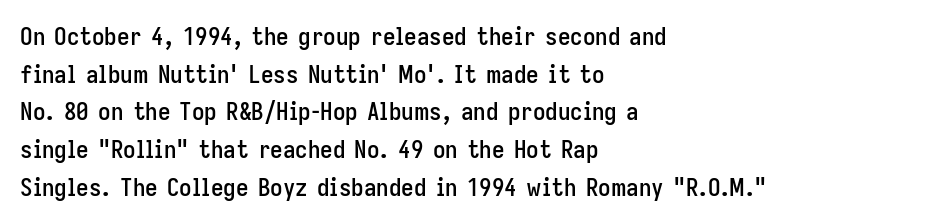
{"italic": "no", "underline": "no", "align": "left", "line_spacing": "normal", "line_spacing_ratio": 1.51, "letter_spacing": "normal", "letter_spacing_em": 0.0, "glyph_px": 25}
